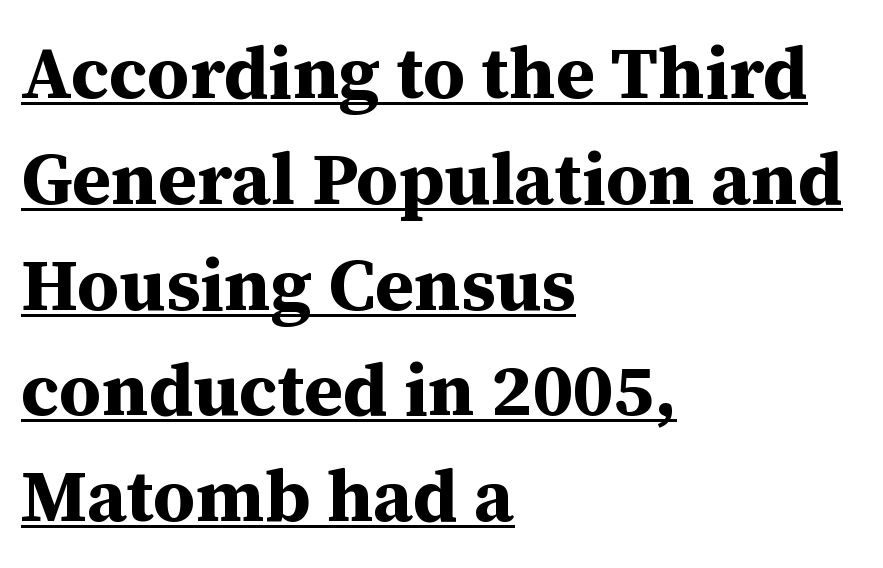
Notice how the passage keeps a crisp vertical edge on the left only. Spacing verdict: proportional, widths tailored to each character. The sample's only ornament is a line tracing under the words. The letters stand upright; this is a roman face. In terms of weight, the rendering is a true, heavy bold. Horizontal bands of white between lines are of average thickness.
